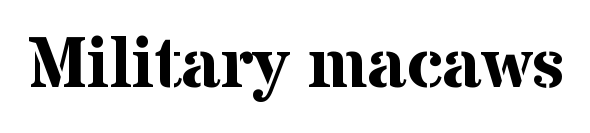
Decoration check: the copy has no underline. What stands out about the letter spacing? Nothing — it is the standard amount. This sample has the flowing, uneven cadence of proportional lettering. In terms of letterform style, serifs are clearly present. Students, this is bold: see how much ink each stroke carries. Style check: upright.
